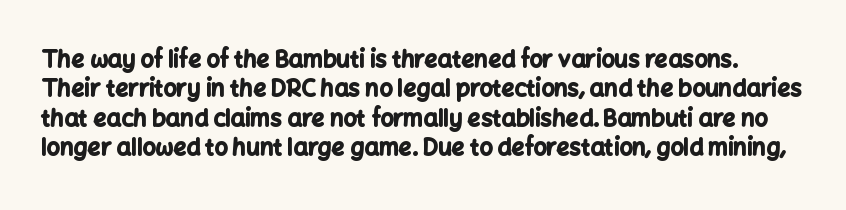
The image shows 23 px bold type, upright; set normal line spacing (1.28x), normal letter spacing, not underlined.
